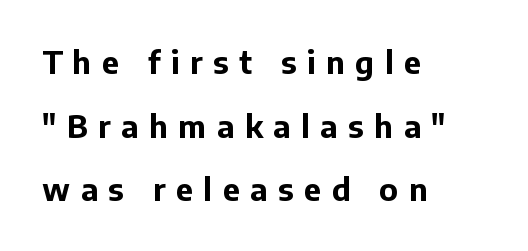
Q: Is the text bold? A: Yes.
Q: Is the text italic (slanted)? A: No, it is upright.
Q: Is the typeface a serif or a sans-serif typeface? A: Sans-serif.
Q: Is the text underlined? A: No.
Q: How is the paragraph aligned? A: Left-aligned.
Q: Is the spacing between letters normal or unusually wide? A: Unusually wide.
Q: Is the spacing between lines tight, normal or loose? A: Loose.
Q: Width (condensed, normal, or wide)? A: Normal.
Q: Stroke contrast? A: Low.
Q: x-height? A: Medium.
Q: Monospaced? A: No.
